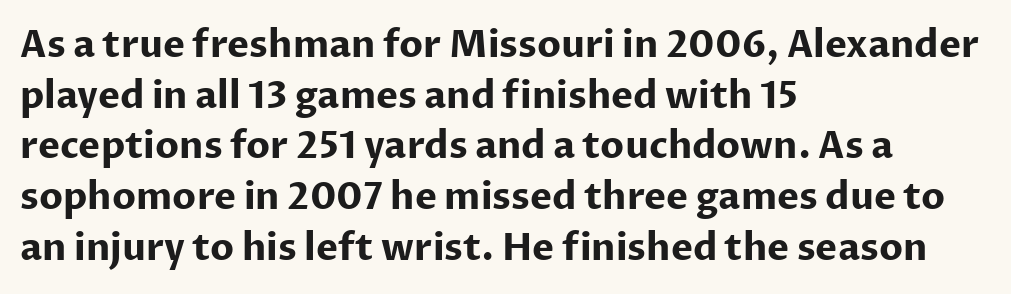
{"serif": "no", "italic": "no", "bold": "yes", "weight": "bold", "width": "normal", "stroke_contrast": "low", "x_height": "medium", "monospaced": "no", "underline": "no", "align": "left", "line_spacing": "normal", "line_spacing_ratio": 1.37, "letter_spacing": "normal", "letter_spacing_em": 0.0, "glyph_px": 37}
